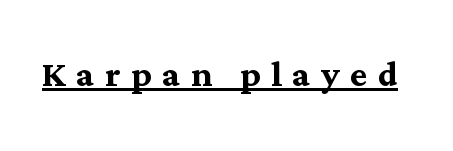
The image shows 46 px semibold serif type, upright; set unusually wide letter spacing (+0.23 em), underlined; medium stroke contrast and a medium x-height.
